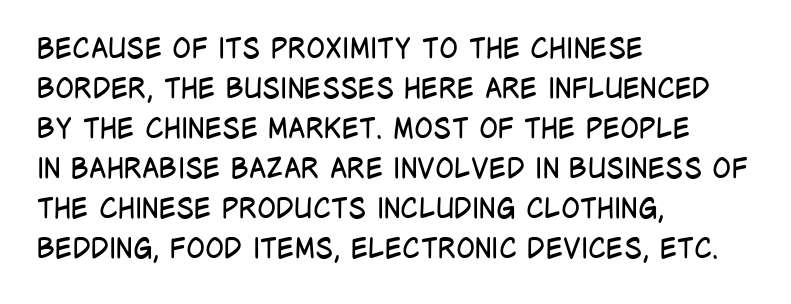
Q: Is the text bold? A: No.
Q: Is the text italic (slanted)? A: No, it is upright.
Q: Is the typeface a serif or a sans-serif typeface? A: Sans-serif.
Q: Is the text underlined? A: No.
Q: How is the paragraph aligned? A: Left-aligned.
Q: Is the spacing between letters normal or unusually wide? A: Normal.
Q: Is the spacing between lines tight, normal or loose? A: Normal.
Q: Width (condensed, normal, or wide)? A: Condensed.
Q: Stroke contrast? A: Low.
Q: x-height? A: Large.
Q: Monospaced? A: No.
